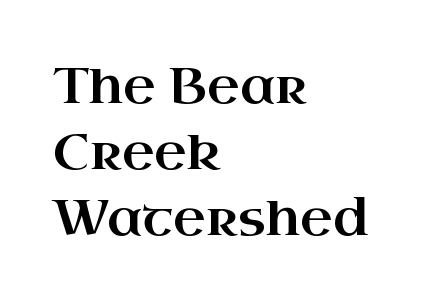
{"serif": "yes", "italic": "no", "width": "wide", "stroke_contrast": "high", "x_height": "small", "monospaced": "no", "underline": "no", "align": "left", "line_spacing": "normal", "line_spacing_ratio": 1.32, "letter_spacing": "normal", "letter_spacing_em": 0.0, "glyph_px": 50}
